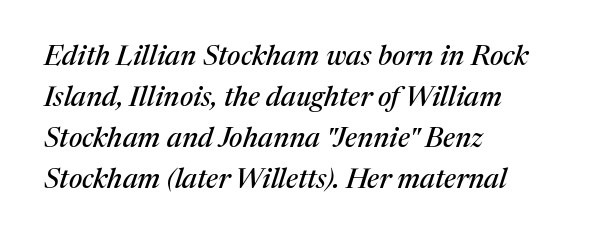
Q: Is the text italic (slanted)? A: Yes, it leans right by about 17 degrees.
Q: Is the typeface a serif or a sans-serif typeface? A: Serif.
Q: Is the text underlined? A: No.
Q: How is the paragraph aligned? A: Left-aligned.
Q: Is the spacing between letters normal or unusually wide? A: Normal.
Q: Is the spacing between lines tight, normal or loose? A: Normal.
Q: Width (condensed, normal, or wide)? A: Normal.
Q: Stroke contrast? A: Medium.
Q: x-height? A: Medium.
Q: Monospaced? A: No.
